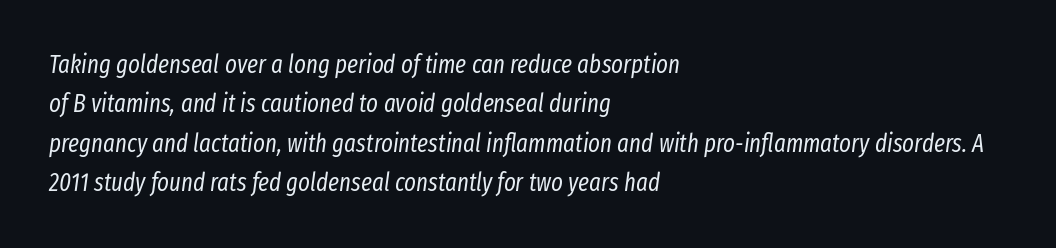
The image shows 25 px text type, italic (leaning right); set left-aligned, normal line spacing (1.58x), normal letter spacing, not underlined.
